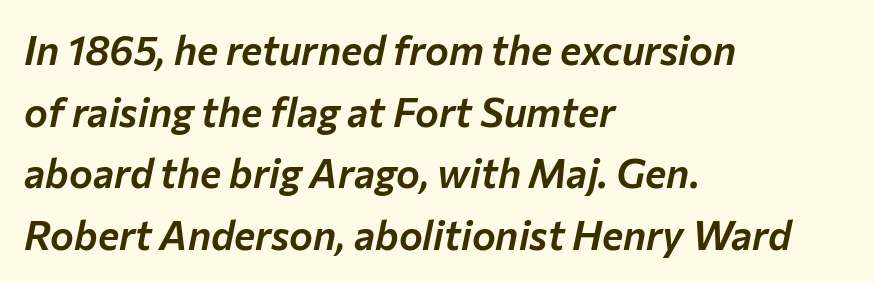
{"italic": "yes", "lean": "right", "slant_degrees": 12, "width": "normal", "stroke_contrast": "low", "x_height": "medium", "monospaced": "no", "underline": "no", "align": "left", "line_spacing": "normal", "line_spacing_ratio": 1.54, "letter_spacing": "normal", "letter_spacing_em": 0.0, "glyph_px": 40}
